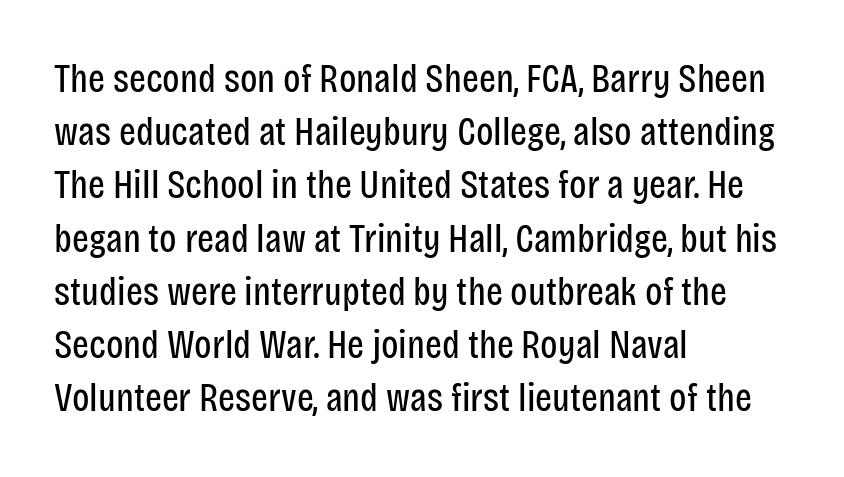
This sample has the flowing, uneven cadence of proportional lettering. No word sits above an underline. Regarding leading, the lines here are spaced in the standard way. Italic? Not at all — the glyphs are vertical.
